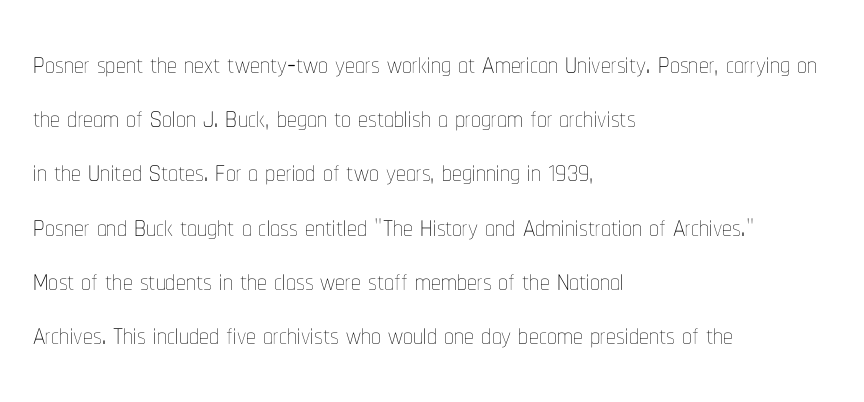
The image shows 39 px thin, condensed type, upright; set left-aligned, normal line spacing (1.39x), normal letter spacing, not underlined; low stroke contrast and a medium x-height.
